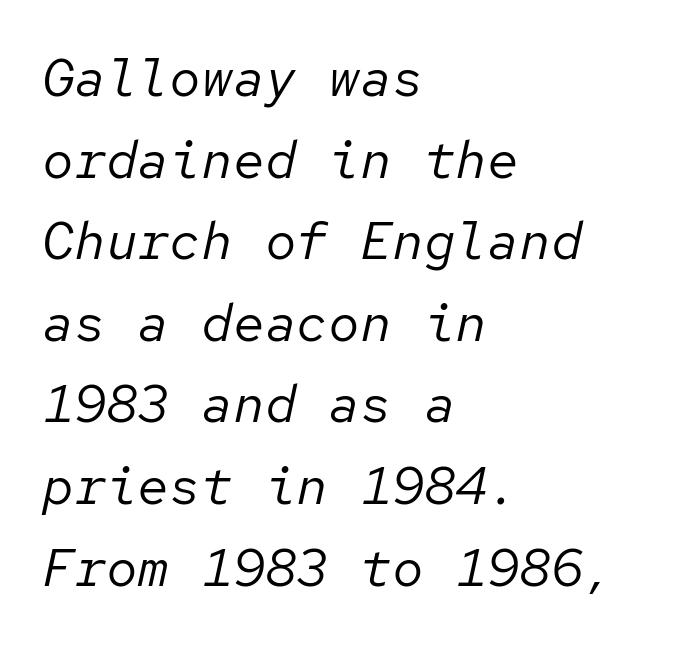
{"italic": "yes", "lean": "right", "slant_degrees": 12, "bold": "no", "weight": "regular", "width": "normal", "stroke_contrast": "low", "x_height": "medium", "monospaced": "yes", "underline": "no", "align": "left", "line_spacing": "normal", "line_spacing_ratio": 1.54, "letter_spacing": "normal", "letter_spacing_em": 0.0, "glyph_px": 53}
